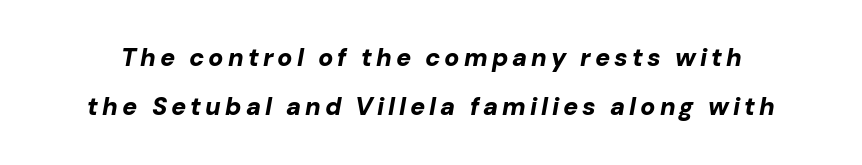
Q: Is the text bold? A: Yes.
Q: Is the text italic (slanted)? A: Yes, it leans right by about 10 degrees.
Q: Is the text underlined? A: No.
Q: Is the spacing between lines tight, normal or loose? A: Loose.
